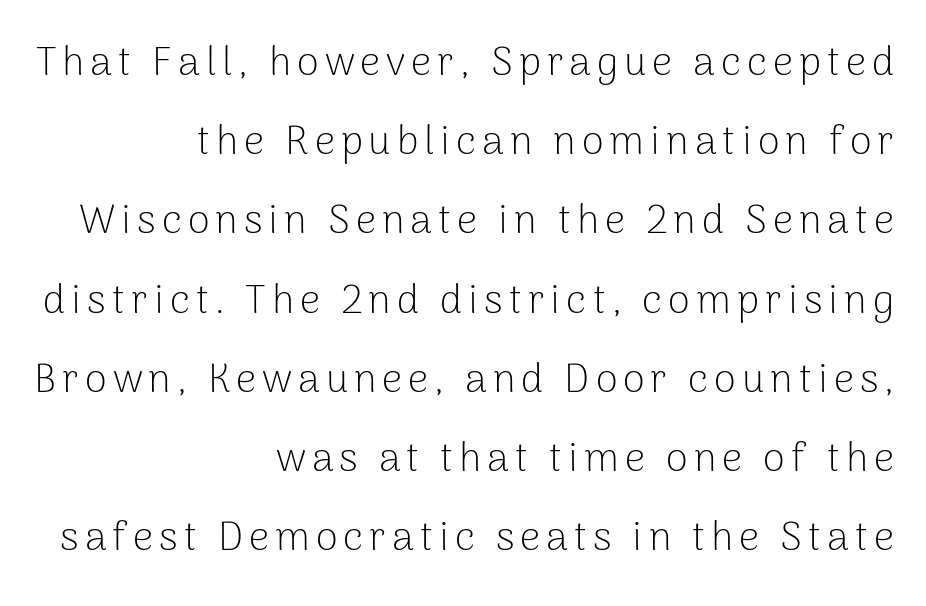
The passage shown is typeset with a sans-serif family. Reading down the column, the eye jumps a long way to each next line. If you drew a line through each stem, it would be perfectly vertical. Has an underline been added? It has not.
